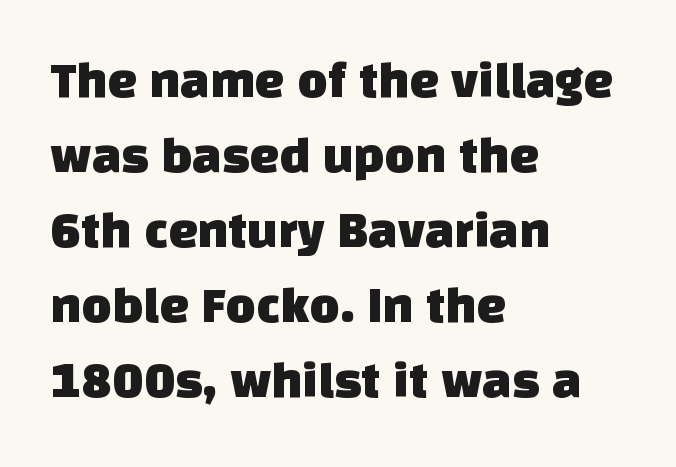
{"serif": "no", "width": "normal", "stroke_contrast": "low", "x_height": "large", "monospaced": "no", "underline": "no", "align": "left", "line_spacing": "normal", "line_spacing_ratio": 1.44, "letter_spacing": "normal", "letter_spacing_em": 0.0, "glyph_px": 52}
